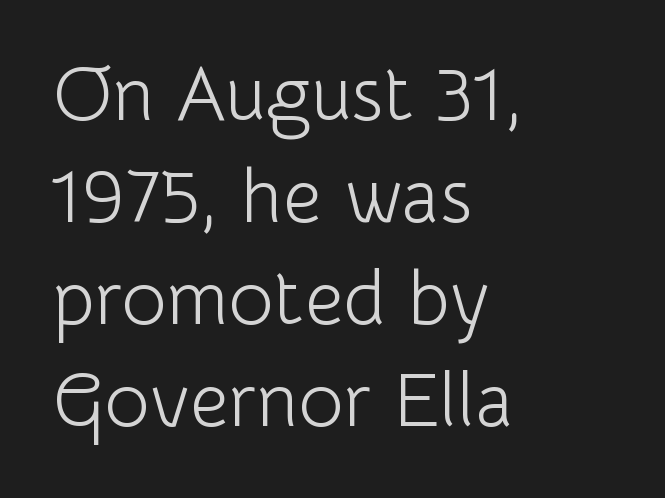
Nobody touched the tracking dial on this one. These lines are rendered in a variable-pitch font. Every row of glyphs begins at an identical x-position on the left. Heft: none added — not bold. The designer went with a sans here, leaving each stem footless. The lines sit at an ordinary, default distance from one another.
